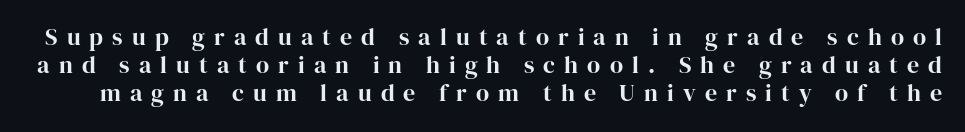
Q: Is the text italic (slanted)? A: No, it is upright.
Q: Is the text underlined? A: No.
Q: Is the spacing between letters normal or unusually wide? A: Unusually wide.
